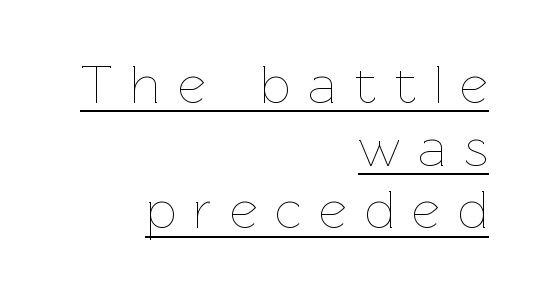
Do the characters align in a grid? No, the font is proportional. The glyphs are accompanied by a horizontal stroke just below them. Italic? Not at all — the glyphs are vertical. These lines have a slow, spaced-out rhythm from letter to letter. Casual observation: everything's shoved over to the right.
